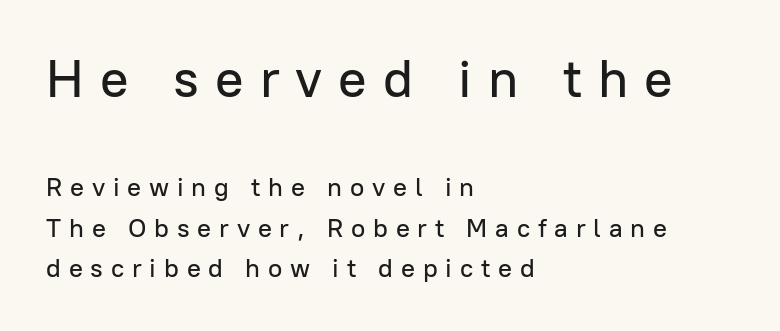
Q: Is the text italic (slanted)? A: No, it is upright.
Q: Is the typeface a serif or a sans-serif typeface? A: Sans-serif.
Q: Is the text underlined? A: No.
Q: How is the paragraph aligned? A: Left-aligned.
Q: Is the spacing between letters normal or unusually wide? A: Unusually wide.
Q: Is the spacing between lines tight, normal or loose? A: Normal.
Q: Which block of text is set in a larger size, the first (top) or the second (bottom)? A: The first (top) one.
Q: Width (condensed, normal, or wide)? A: Normal.
Q: Stroke contrast? A: Low.
Q: x-height? A: Medium.
Q: Monospaced? A: No.
